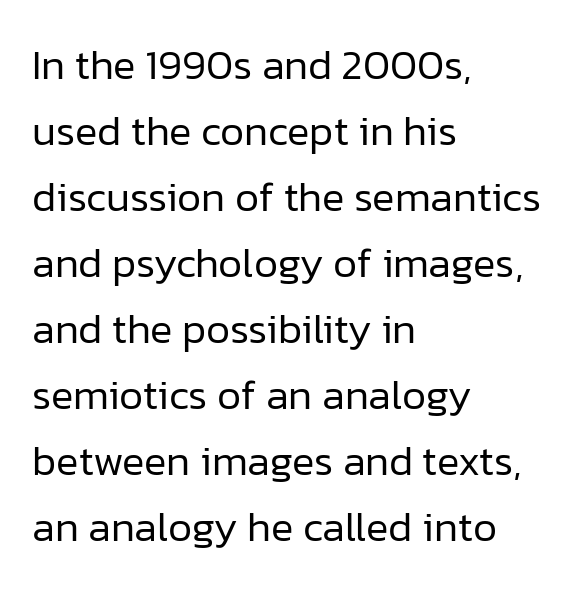
{"serif": "no", "italic": "no", "bold": "no", "weight": "regular", "width": "normal", "stroke_contrast": "low", "x_height": "medium", "monospaced": "no", "underline": "no", "align": "left", "line_spacing": "normal", "line_spacing_ratio": 1.57, "letter_spacing": "normal", "letter_spacing_em": 0.0, "glyph_px": 42}
